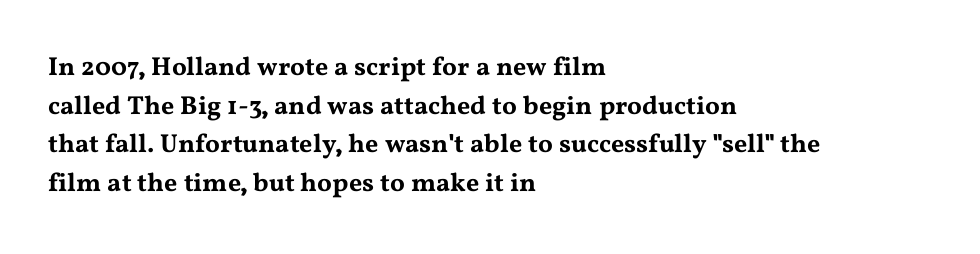
The image shows 26 px text type, upright; set left-aligned, normal line spacing (1.49x), normal letter spacing, not underlined.
